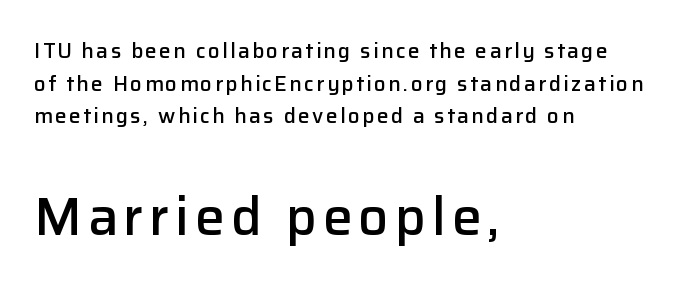
The image shows 53 px semibold sans-serif type, upright; set left-aligned, normal line spacing (1.55x), not underlined; the second (bottom) block is 2.52x larger; low stroke contrast and a medium x-height.
